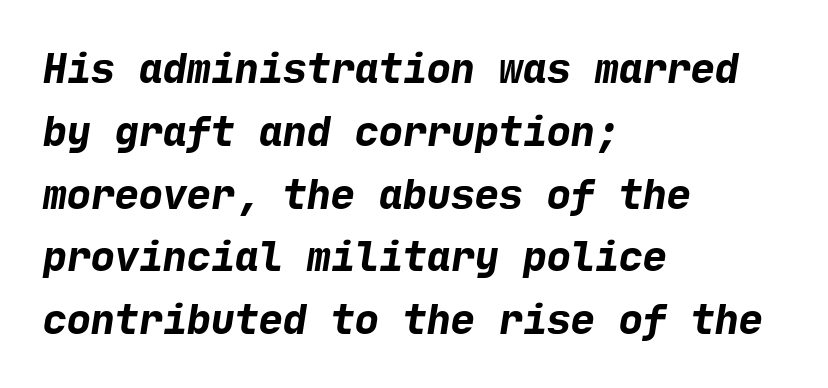
{"serif": "no", "bold": "yes", "weight": "bold", "width": "normal", "stroke_contrast": "low", "x_height": "medium", "underline": "no", "align": "left", "line_spacing": "normal", "line_spacing_ratio": 1.57, "letter_spacing": "normal", "letter_spacing_em": 0.0, "glyph_px": 40}
